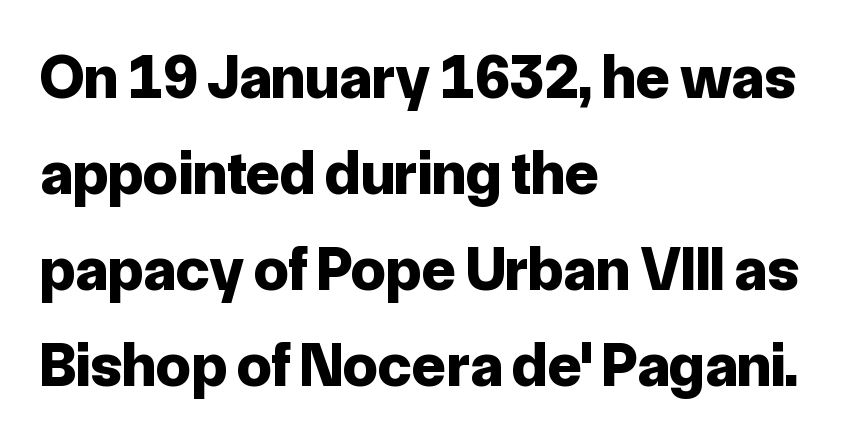
The image shows 62 px bold sans-serif type, upright; set left-aligned, normal line spacing (1.55x), normal letter spacing, not underlined; low stroke contrast and a medium x-height.
